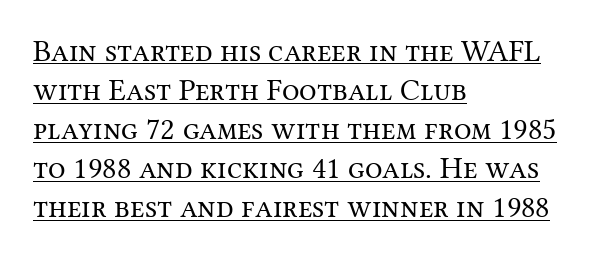
{"serif": "yes", "italic": "no", "bold": "no", "weight": "regular", "width": "normal", "stroke_contrast": "medium", "x_height": "medium", "monospaced": "no", "underline": "yes", "align": "left", "line_spacing": "normal", "line_spacing_ratio": 1.26, "letter_spacing": "normal", "letter_spacing_em": 0.0, "glyph_px": 31}
